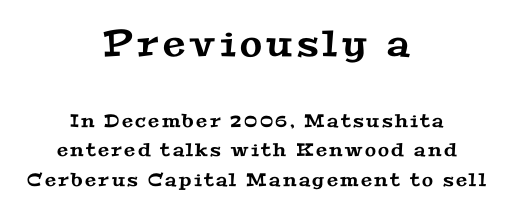
Q: Is the typeface a serif or a sans-serif typeface? A: Serif.
Q: Is the text underlined? A: No.
Q: How is the paragraph aligned? A: Centered.
Q: Is the spacing between lines tight, normal or loose? A: Normal.
Q: Which block of text is set in a larger size, the first (top) or the second (bottom)? A: The first (top) one.
Q: Width (condensed, normal, or wide)? A: Wide.
Q: Stroke contrast? A: Medium.
Q: x-height? A: Medium.
Q: Monospaced? A: No.
